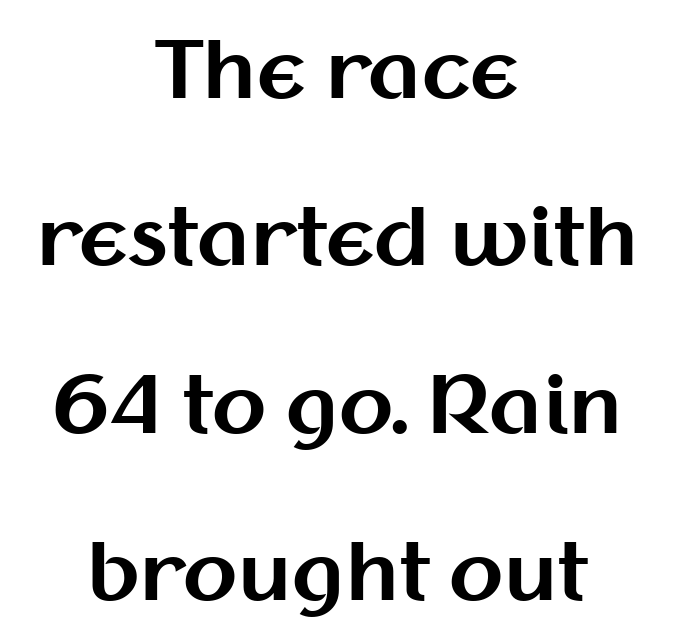
{"serif": "no", "italic": "no", "bold": "yes", "weight": "bold", "width": "normal", "stroke_contrast": "medium", "x_height": "medium", "monospaced": "no", "underline": "no", "align": "center", "line_spacing": "loose", "line_spacing_ratio": 2.12, "letter_spacing": "normal", "letter_spacing_em": 0.0, "glyph_px": 79}
